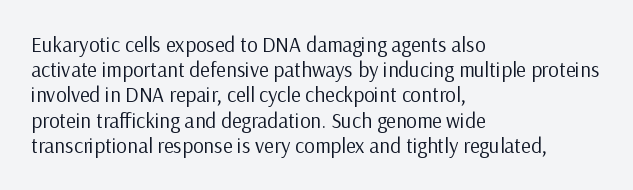
Q: Is the text bold? A: No.
Q: Is the text italic (slanted)? A: No, it is upright.
Q: Is the text underlined? A: No.
Q: How is the paragraph aligned? A: Left-aligned.
Q: Is the spacing between letters normal or unusually wide? A: Normal.
